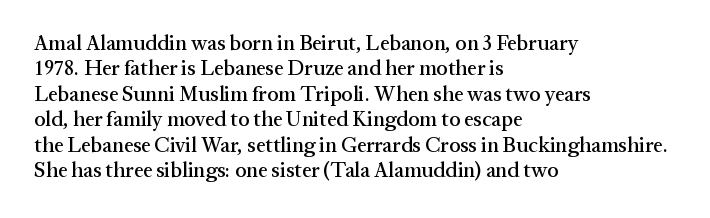
The image shows 21 px text type, upright; set left-aligned, line spacing 1.21x, normal letter spacing, not underlined.
